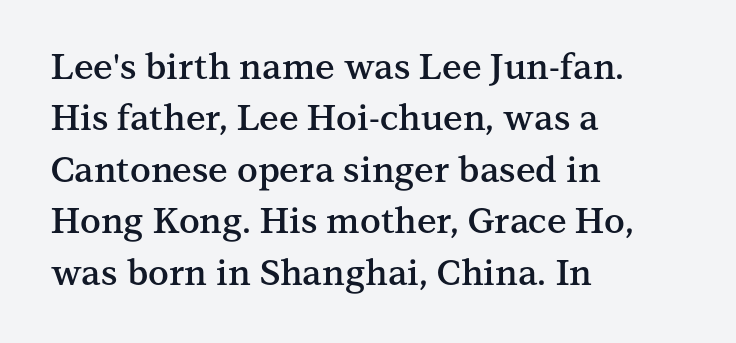
Q: Is the text bold? A: Semi-bold.
Q: Is the text italic (slanted)? A: No, it is upright.
Q: Is the typeface a serif or a sans-serif typeface? A: Serif.
Q: Is the text underlined? A: No.
Q: How is the paragraph aligned? A: Left-aligned.
Q: Is the spacing between letters normal or unusually wide? A: Normal.
Q: Is the spacing between lines tight, normal or loose? A: Normal.
Q: Width (condensed, normal, or wide)? A: Normal.
Q: Stroke contrast? A: Medium.
Q: x-height? A: Medium.
Q: Monospaced? A: No.
